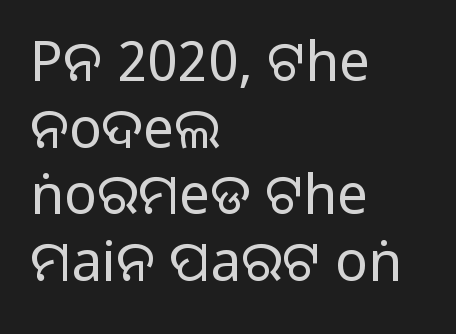
{"serif": "no", "italic": "no", "bold": "no", "weight": "regular", "width": "normal", "stroke_contrast": "low", "x_height": "large", "monospaced": "no", "underline": "no", "align": "left", "line_spacing_ratio": 1.21, "letter_spacing": "normal", "letter_spacing_em": 0.0, "glyph_px": 55}
